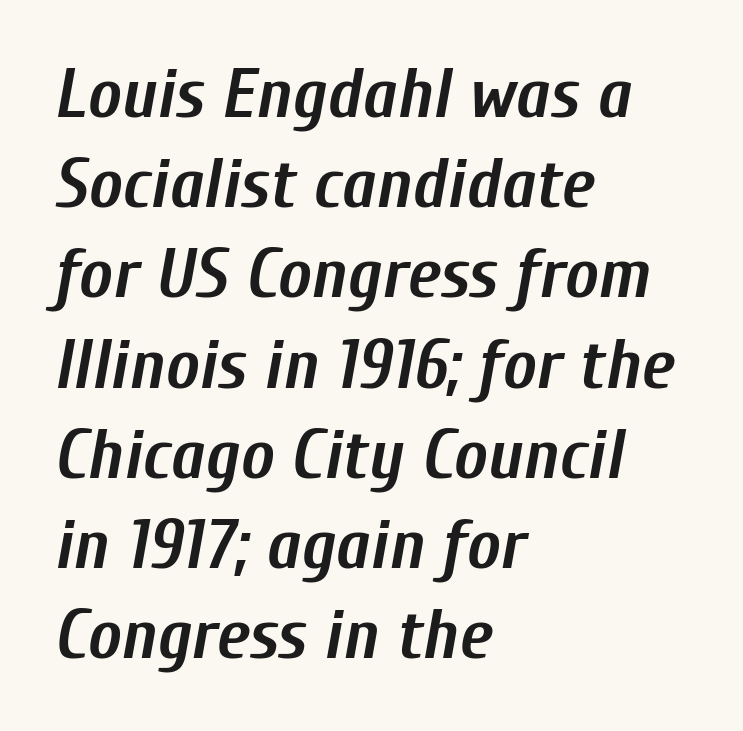
Has an underline been added? It has not. Note the varied advance widths — an 'i' is clearly narrower than an 'm'. The glyphs have the mass of a bold cut. The face used here has a pronounced slope to its letters. These lines keep a tight, regular rhythm from letter to letter. How would I describe the line gaps? Plain and ordinary.
